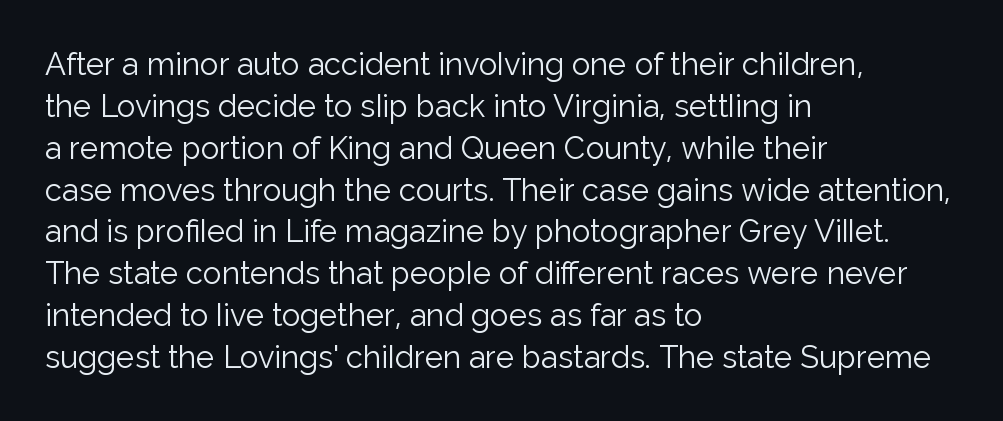
{"serif": "no", "italic": "no", "bold": "no", "weight": "light", "width": "normal", "stroke_contrast": "low", "x_height": "medium", "monospaced": "no", "underline": "no", "align": "left", "line_spacing": "normal", "line_spacing_ratio": 1.35, "letter_spacing": "normal", "letter_spacing_em": 0.0, "glyph_px": 31}
